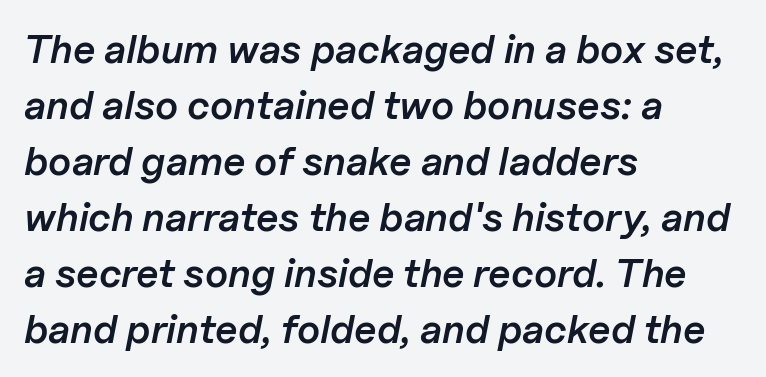
{"italic": "yes", "lean": "right", "slant_degrees": 11, "bold": "semi", "weight": "semibold", "width": "normal", "stroke_contrast": "low", "x_height": "medium", "monospaced": "no", "underline": "no", "align": "left", "line_spacing": "normal", "line_spacing_ratio": 1.4, "letter_spacing": "normal", "letter_spacing_em": 0.0, "glyph_px": 40}
